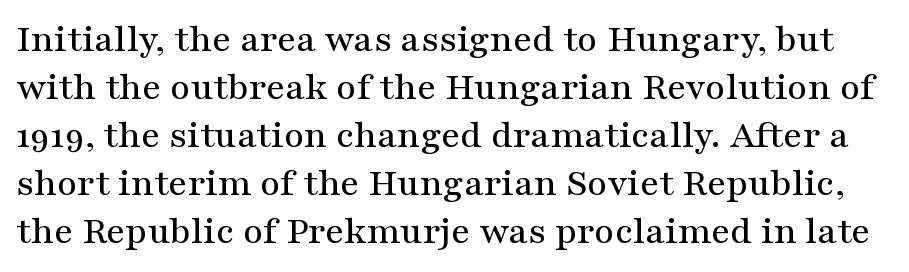
Q: Is the text italic (slanted)? A: No, it is upright.
Q: Is the typeface a serif or a sans-serif typeface? A: Serif.
Q: Is the text underlined? A: No.
Q: Is the spacing between letters normal or unusually wide? A: Normal.
Q: Width (condensed, normal, or wide)? A: Wide.
Q: Stroke contrast? A: Medium.
Q: x-height? A: Medium.
Q: Monospaced? A: No.
